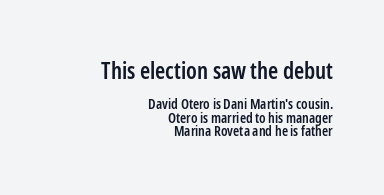
{"italic": "no", "bold": "semi", "underline": "no", "align": "right", "line_spacing": "tight", "line_spacing_ratio": 0.98, "letter_spacing": "normal", "letter_spacing_em": 0.0, "larger_block": "first", "size_ratio": 1.64, "glyph_px": 23}
